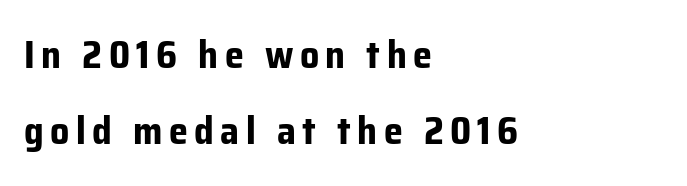
{"serif": "no", "italic": "no", "bold": "yes", "weight": "bold", "width": "normal", "stroke_contrast": "low", "x_height": "medium", "monospaced": "no", "underline": "no", "align": "left", "line_spacing": "loose", "line_spacing_ratio": 2.01, "glyph_px": 38}
